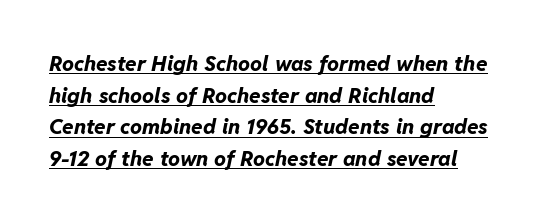
{"italic": "yes", "lean": "right", "slant_degrees": 11, "bold": "yes", "underline": "yes", "align": "left", "line_spacing": "normal", "line_spacing_ratio": 1.51, "letter_spacing": "normal", "letter_spacing_em": 0.0, "glyph_px": 21}
